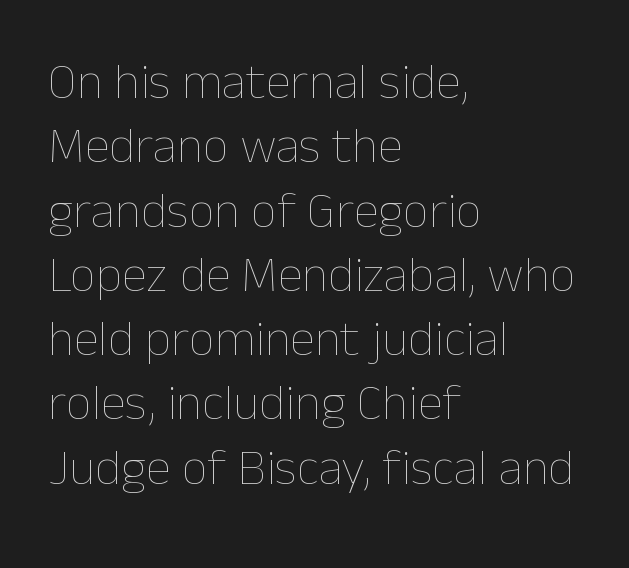
Words appear dense and cohesive because spacing is normal. You can tell it's not italic because the verticals are truly vertical. Varying glyph widths throughout — classic text-font behaviour. Each new line begins a customary step beneath the previous one. Bare-footed words on every line. Stems and bowls with no extra thickness — not bold.
